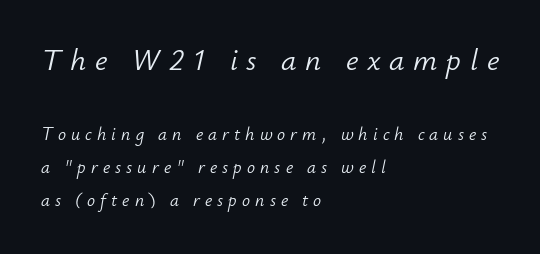
{"italic": "yes", "lean": "right", "slant_degrees": 12, "bold": "no", "weight": "light", "width": "normal", "stroke_contrast": "low", "x_height": "small", "monospaced": "no", "underline": "no", "align": "left", "line_spacing_ratio": 1.84, "letter_spacing": "wide", "letter_spacing_em": 0.28, "larger_block": "first", "size_ratio": 1.72, "glyph_px": 31}
